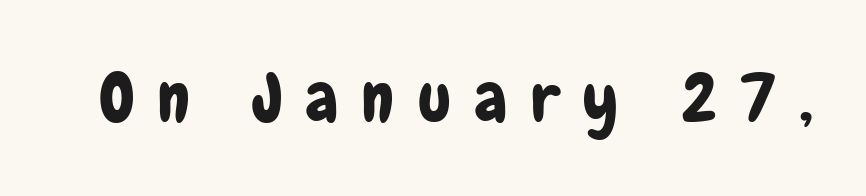
{"serif": "no", "italic": "no", "width": "condensed", "stroke_contrast": "low", "x_height": "medium", "monospaced": "no", "underline": "no", "letter_spacing": "wide", "letter_spacing_em": 0.35, "glyph_px": 68}
